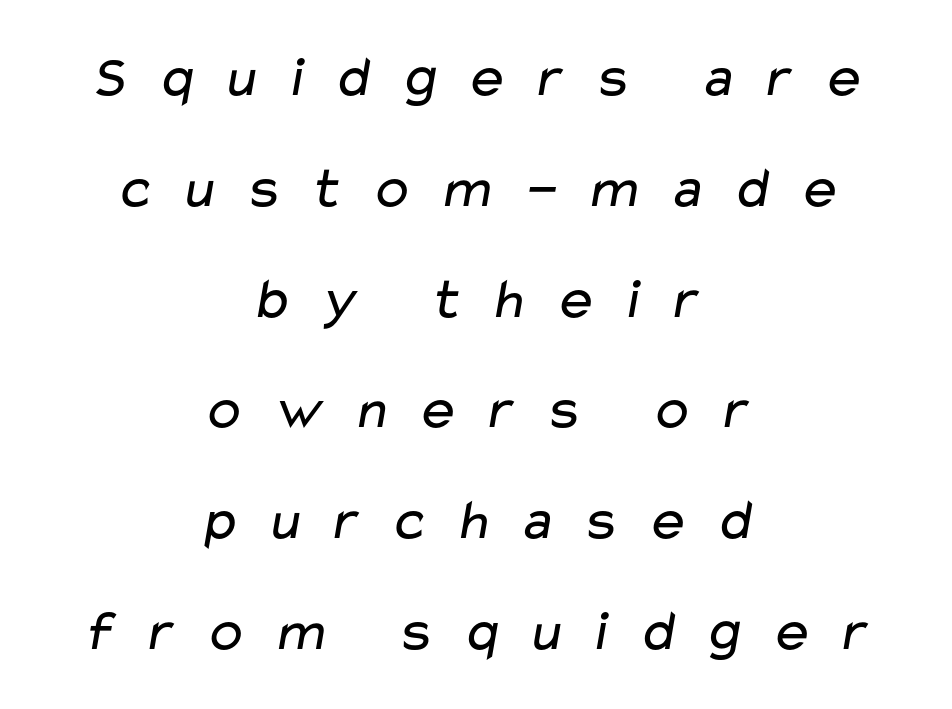
Q: Is the text bold? A: No.
Q: Is the typeface a serif or a sans-serif typeface? A: Sans-serif.
Q: Is the text underlined? A: No.
Q: How is the paragraph aligned? A: Centered.
Q: Is the spacing between letters normal or unusually wide? A: Unusually wide.
Q: Is the spacing between lines tight, normal or loose? A: Loose.
Q: Width (condensed, normal, or wide)? A: Wide.
Q: Stroke contrast? A: Low.
Q: x-height? A: Medium.
Q: Monospaced? A: No.
